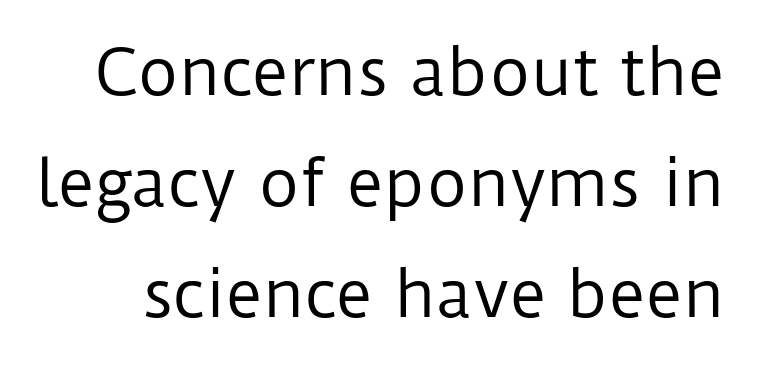
Q: Is the text bold? A: No.
Q: Is the text italic (slanted)? A: No, it is upright.
Q: Is the typeface a serif or a sans-serif typeface? A: Sans-serif.
Q: Is the text underlined? A: No.
Q: Is the spacing between letters normal or unusually wide? A: Normal.
Q: Width (condensed, normal, or wide)? A: Normal.
Q: Stroke contrast? A: Low.
Q: x-height? A: Medium.
Q: Monospaced? A: No.
